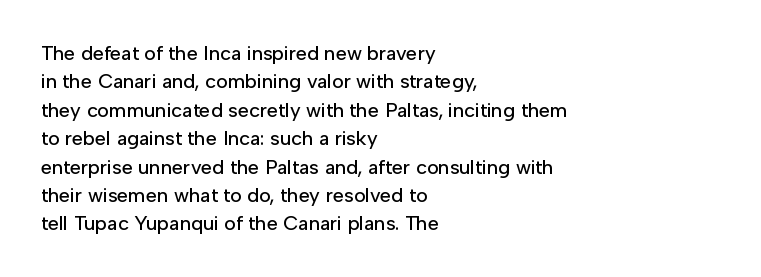
{"italic": "no", "underline": "no", "align": "left", "line_spacing": "normal", "line_spacing_ratio": 1.42, "letter_spacing": "normal", "letter_spacing_em": 0.0, "glyph_px": 20}
